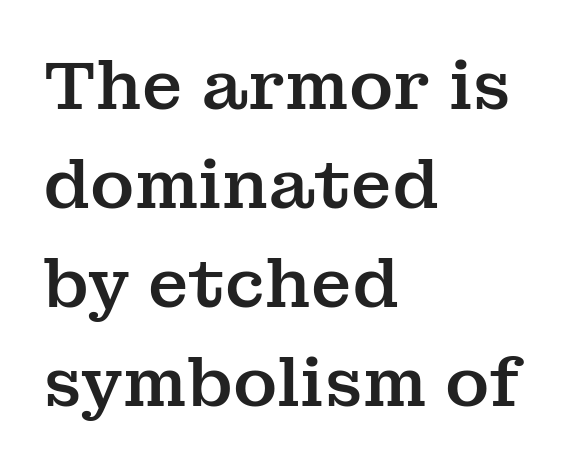
{"serif": "yes", "italic": "no", "width": "normal", "stroke_contrast": "medium", "x_height": "medium", "monospaced": "no", "underline": "no", "align": "left", "line_spacing": "normal", "line_spacing_ratio": 1.48, "letter_spacing": "normal", "letter_spacing_em": 0.0, "glyph_px": 67}
